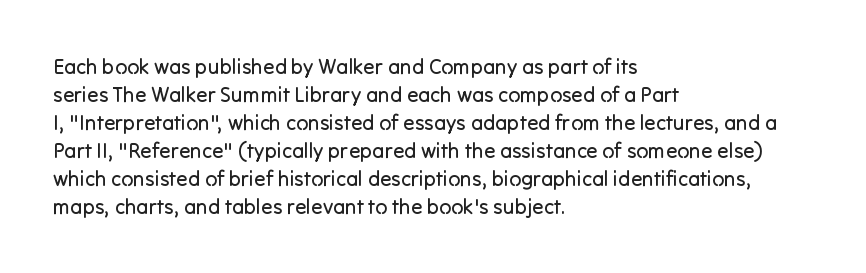
The image shows 21 px text type, upright; set left-aligned, normal line spacing (1.33x), normal letter spacing, not underlined.
